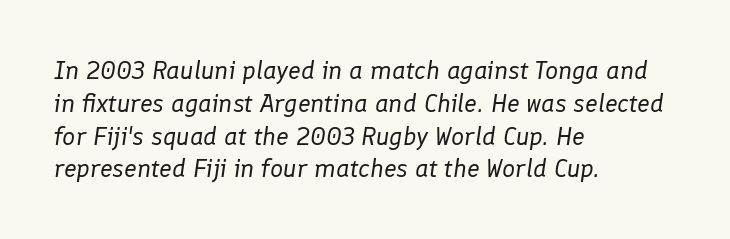
Descenders are the only things crossing below the line. Nothing heavy about these letters — not bold at all. The rendering anchors every line to the left-hand side. The letters are slanted; this is an italic face.
